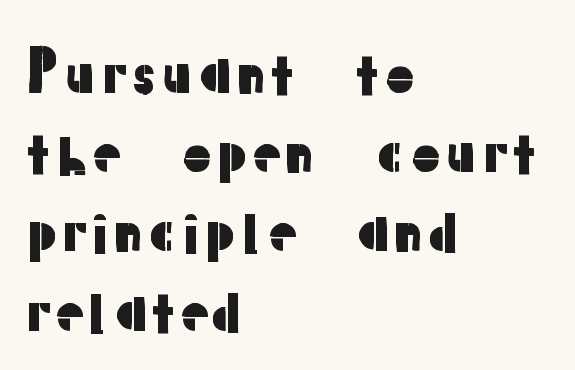
{"serif": "no", "italic": "no", "width": "normal", "stroke_contrast": "low", "x_height": "medium", "monospaced": "no", "underline": "no", "align": "left", "line_spacing": "normal", "line_spacing_ratio": 1.39, "letter_spacing": "normal", "letter_spacing_em": 0.0, "glyph_px": 57}
